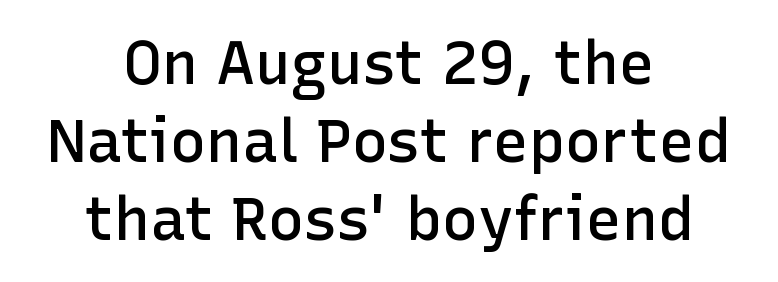
The image shows 60 px semibold sans-serif type, upright; set centered, normal line spacing (1.3x), normal letter spacing, not underlined; low stroke contrast and a medium x-height.
